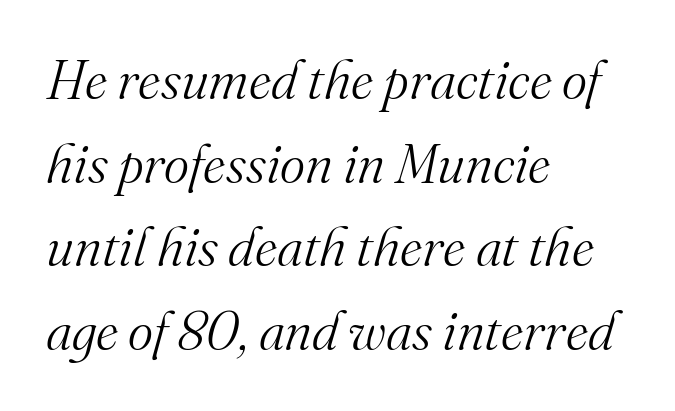
Q: Is the text bold? A: No.
Q: Is the text italic (slanted)? A: Yes, it leans right by about 16 degrees.
Q: Is the typeface a serif or a sans-serif typeface? A: Serif.
Q: Is the text underlined? A: No.
Q: How is the paragraph aligned? A: Left-aligned.
Q: Is the spacing between letters normal or unusually wide? A: Normal.
Q: Is the spacing between lines tight, normal or loose? A: Normal.
Q: Width (condensed, normal, or wide)? A: Normal.
Q: Stroke contrast? A: Medium.
Q: x-height? A: Small.
Q: Monospaced? A: No.
